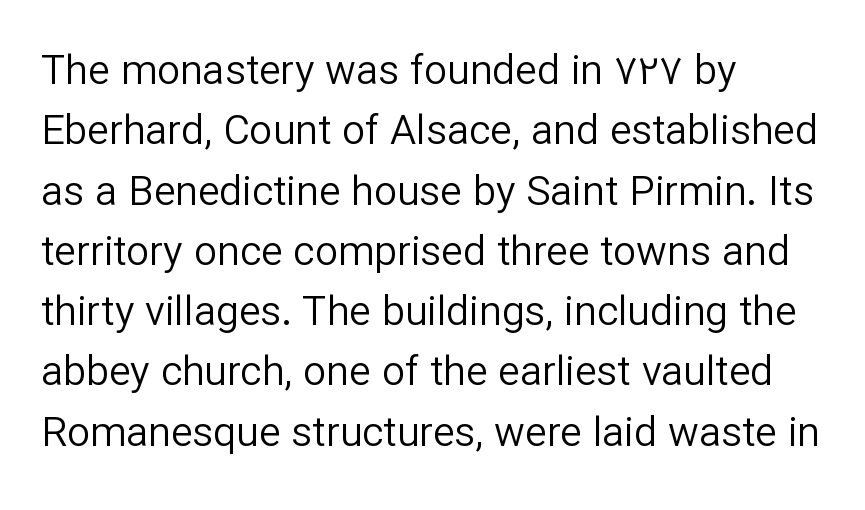
{"serif": "no", "italic": "no", "bold": "no", "weight": "regular", "width": "normal", "stroke_contrast": "low", "x_height": "medium", "monospaced": "no", "underline": "no", "align": "left", "line_spacing": "normal", "line_spacing_ratio": 1.47, "letter_spacing": "normal", "letter_spacing_em": 0.0, "glyph_px": 41}
